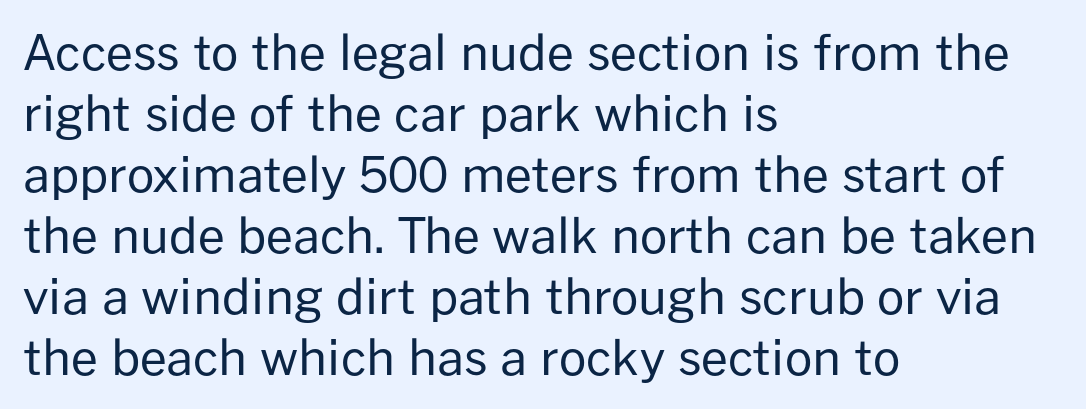
The image shows 48 px regular-weight sans-serif type, upright; set left-aligned, normal line spacing (1.27x), normal letter spacing, not underlined; low stroke contrast and a medium x-height.
